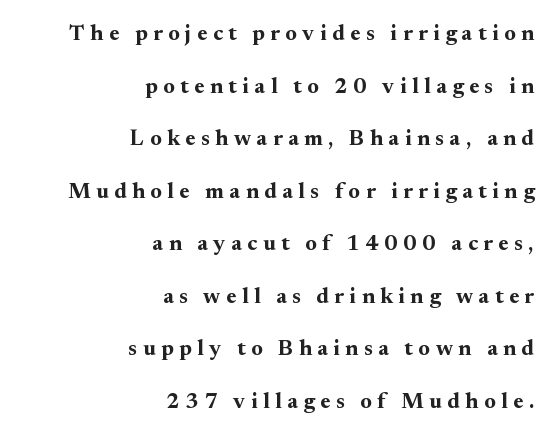
A bare baseline throughout the passage. This is the regular roman posture of the typeface. The typesetter chose a ragged-left arrangement here. The space between consecutive lines is lavish. The letters are bold, with thick, heavy strokes. Glyph-to-glyph distance is far greater than everyday printed text.
